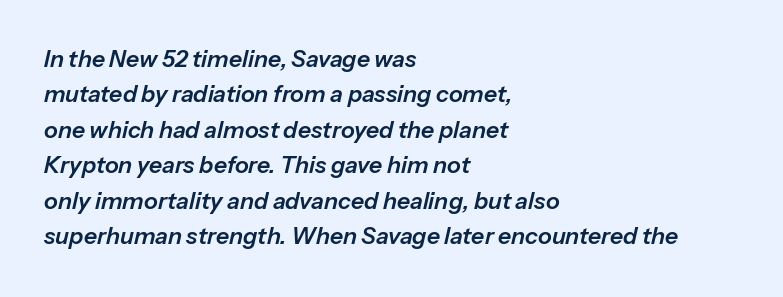
The image shows 23 px text type, italic (leaning right); set left-aligned, normal line spacing (1.54x), normal letter spacing, not underlined.
